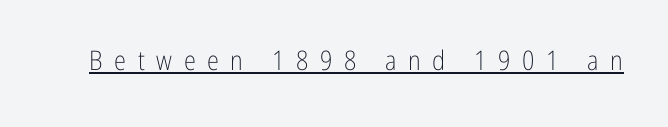
The image shows 27 px text type, upright; set unusually wide letter spacing (+0.43 em), underlined.
